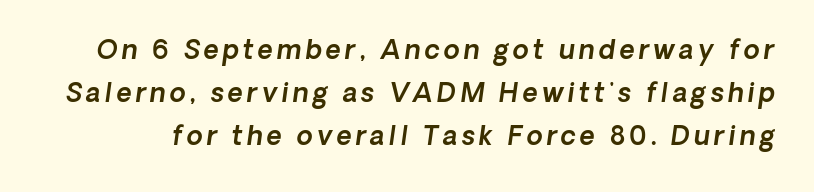
The image shows 26 px text type, italic (leaning right); set normal line spacing (1.66x), not underlined.
